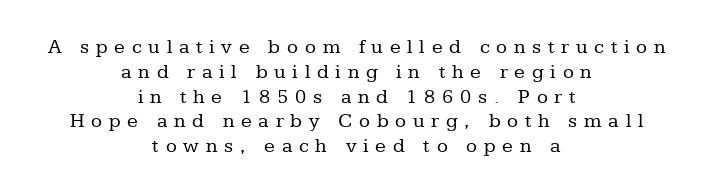
The image shows 20 px text type, upright; set centered, line spacing 1.24x, unusually wide letter spacing (+0.34 em), not underlined.
